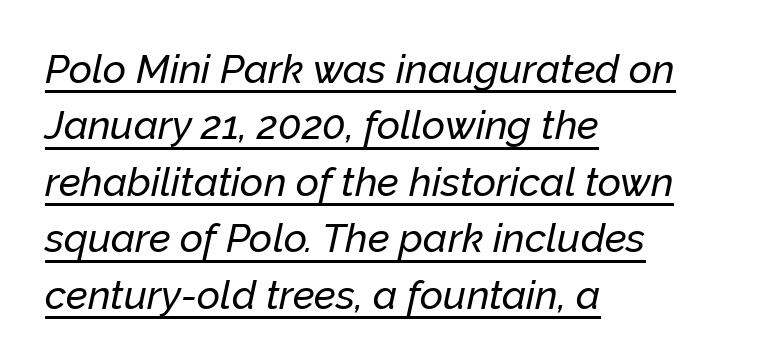
Q: Is the text italic (slanted)? A: Yes, it leans right by about 12 degrees.
Q: Is the text underlined? A: Yes.
Q: How is the paragraph aligned? A: Left-aligned.
Q: Is the spacing between letters normal or unusually wide? A: Normal.
Q: Is the spacing between lines tight, normal or loose? A: Normal.
Q: Width (condensed, normal, or wide)? A: Normal.
Q: Stroke contrast? A: Low.
Q: x-height? A: Medium.
Q: Monospaced? A: No.
